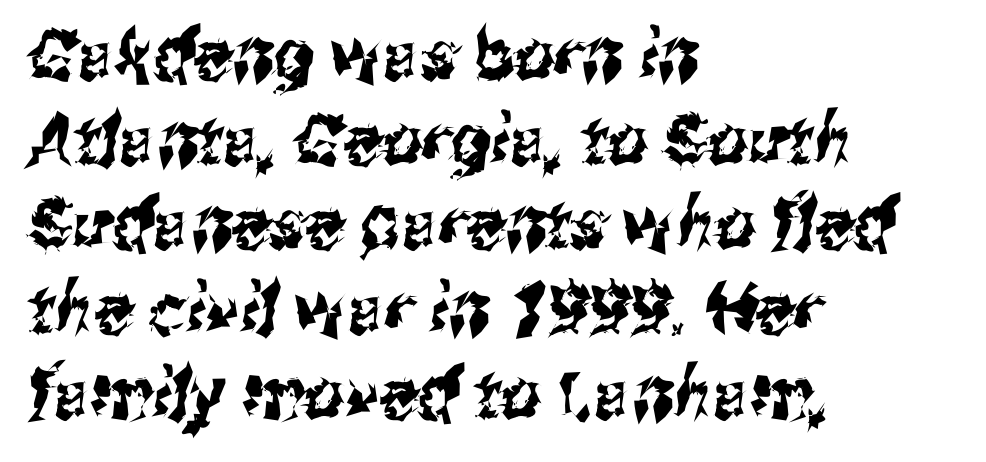
{"serif": "no", "width": "condensed", "stroke_contrast": "medium", "x_height": "medium", "monospaced": "no", "underline": "no", "align": "left", "line_spacing_ratio": 1.21, "letter_spacing": "normal", "letter_spacing_em": 0.0, "glyph_px": 70}
